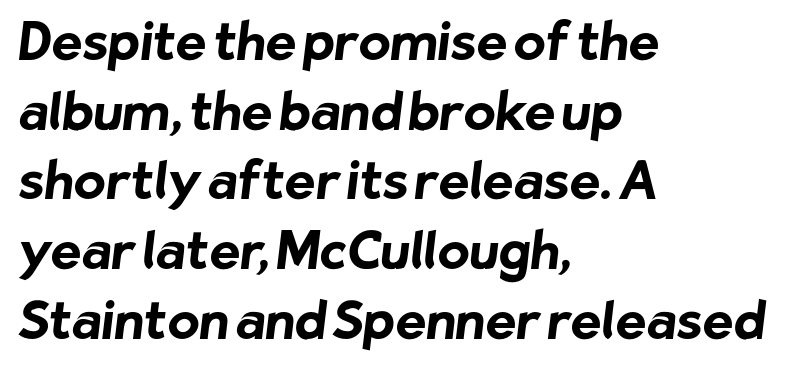
The ragged edge is on the right, which tells us the setting is flush left. Caption: standard tracking, unaltered. Each letter's strokes conclude bluntly, with no projecting serifs. The rendering uses natural spacing where letterforms have individual widths.
